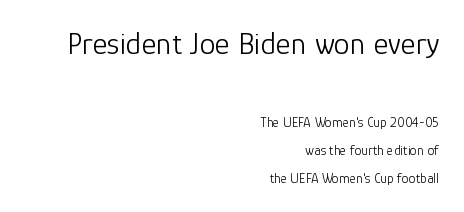
The image shows 32 px light sans-serif type, upright; set right-aligned, loose line spacing (1.99x), normal letter spacing, not underlined; the first (top) block is 2.29x larger; low stroke contrast and a medium x-height.
